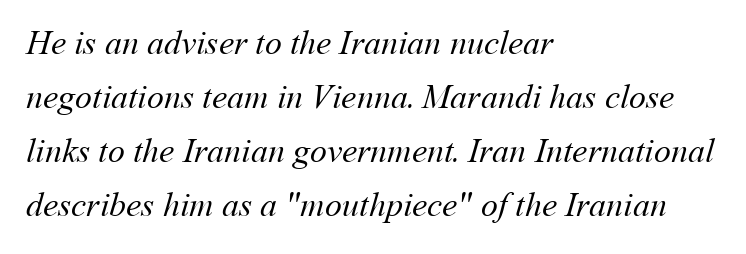
Q: Is the text bold? A: No.
Q: Is the text underlined? A: No.
Q: How is the paragraph aligned? A: Left-aligned.
Q: Is the spacing between letters normal or unusually wide? A: Normal.
Q: Is the spacing between lines tight, normal or loose? A: Normal.
Q: Width (condensed, normal, or wide)? A: Normal.
Q: Stroke contrast? A: Medium.
Q: x-height? A: Medium.
Q: Monospaced? A: No.
